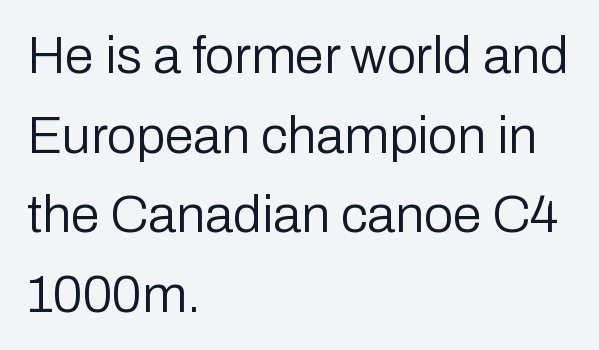
The passage shown is not underscored anywhere. The cut favours lightness, reaching ordinary text weight at its darkest. You could not count columns in this text — the font is proportionally spaced. The line texture is even and compact thanks to regular tracking. This block has exactly the height ordinary leading produces. A student would call this left alignment; a typographer would say flush left, rag right.
